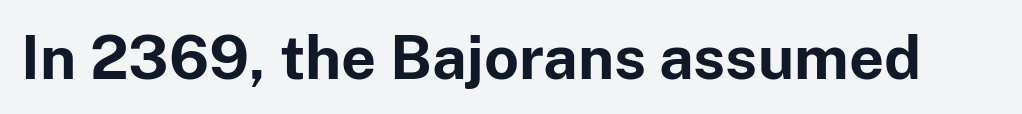
{"serif": "no", "italic": "no", "bold": "yes", "weight": "bold", "width": "normal", "stroke_contrast": "low", "x_height": "medium", "monospaced": "no", "underline": "no", "letter_spacing": "normal", "letter_spacing_em": 0.0, "glyph_px": 61}
